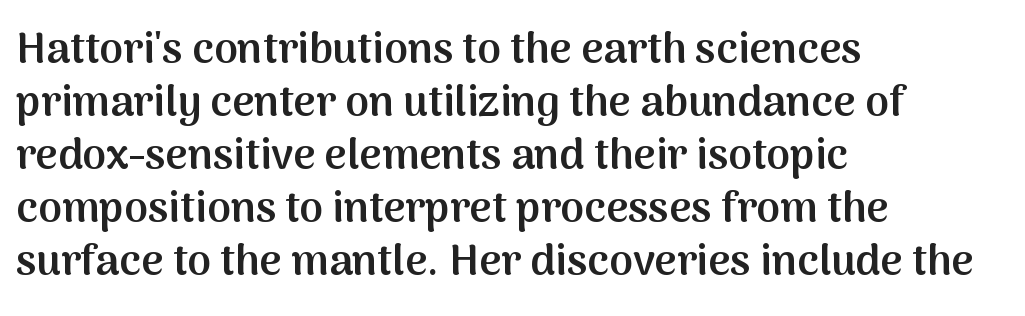
The image shows 43 px semibold sans-serif type, upright; set left-aligned, line spacing 1.23x, normal letter spacing, not underlined; medium stroke contrast and a medium x-height.
